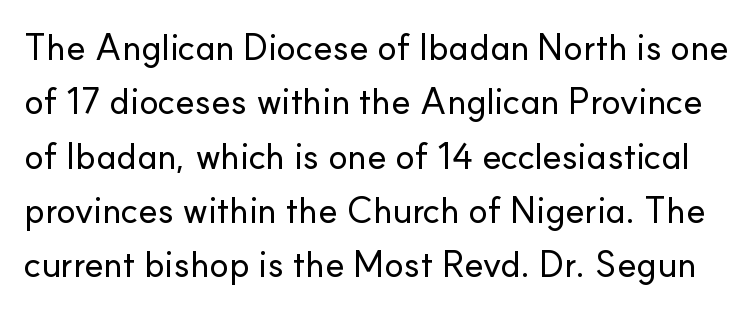
{"serif": "no", "italic": "no", "width": "normal", "stroke_contrast": "low", "x_height": "small", "monospaced": "no", "underline": "no", "line_spacing": "normal", "line_spacing_ratio": 1.51, "letter_spacing": "normal", "letter_spacing_em": 0.0, "glyph_px": 36}
